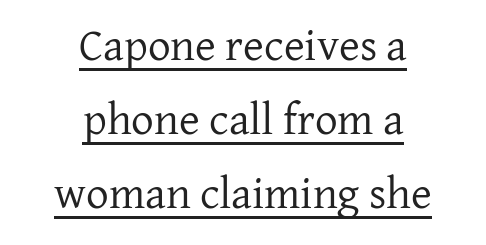
The lines sit at an ordinary, default distance from one another. The string is rendered with underlining switched on. Stroke thickness stays within the range of a standard reading face or lighter. Note the varied advance widths — an 'i' is clearly narrower than an 'm'. Posture: vertical.
